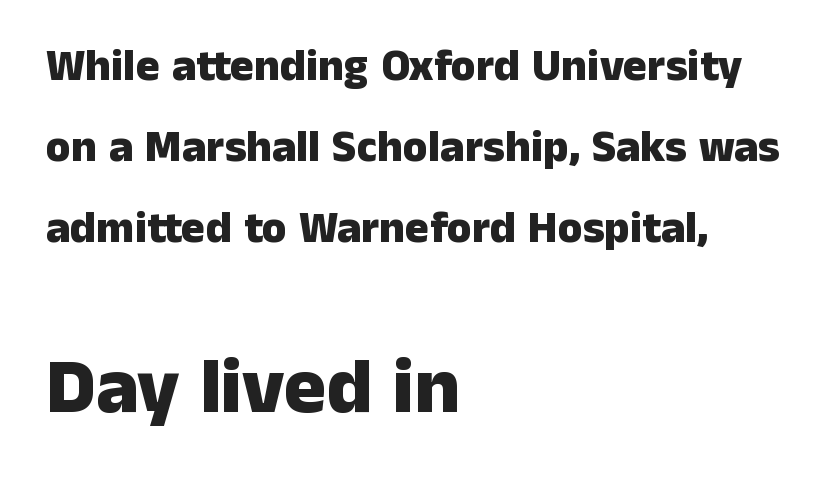
Q: Is the text bold? A: Yes.
Q: Is the text italic (slanted)? A: No, it is upright.
Q: Is the typeface a serif or a sans-serif typeface? A: Sans-serif.
Q: Is the text underlined? A: No.
Q: How is the paragraph aligned? A: Left-aligned.
Q: Is the spacing between letters normal or unusually wide? A: Normal.
Q: Which block of text is set in a larger size, the first (top) or the second (bottom)? A: The second (bottom) one.
Q: Width (condensed, normal, or wide)? A: Normal.
Q: Stroke contrast? A: Low.
Q: x-height? A: Medium.
Q: Monospaced? A: No.
